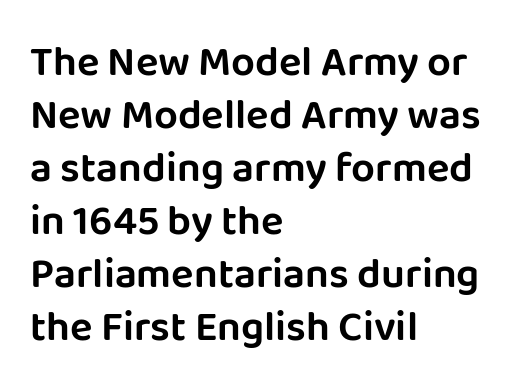
Q: Is the text italic (slanted)? A: No, it is upright.
Q: Is the typeface a serif or a sans-serif typeface? A: Sans-serif.
Q: Is the text underlined? A: No.
Q: How is the paragraph aligned? A: Left-aligned.
Q: Is the spacing between letters normal or unusually wide? A: Normal.
Q: Is the spacing between lines tight, normal or loose? A: Normal.
Q: Width (condensed, normal, or wide)? A: Normal.
Q: Stroke contrast? A: Low.
Q: x-height? A: Large.
Q: Monospaced? A: No.
